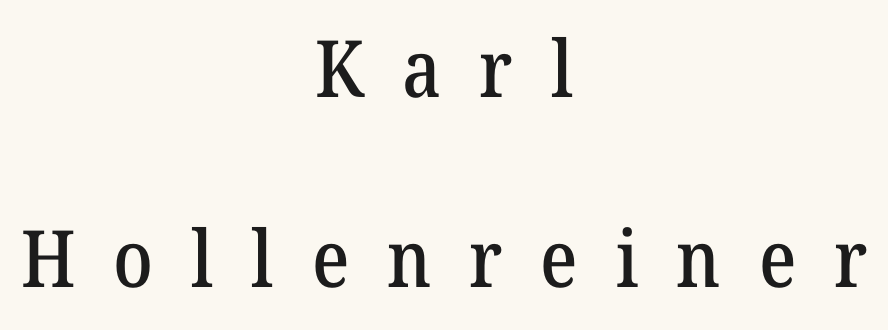
The whitespace from short lines is split evenly between both sides. This rendering employs a face with finishing strokes, i.e., a serif. Tracking here is generous; glyphs stand well apart from one another. Proportional: the letters do not fall into vertical columns.
